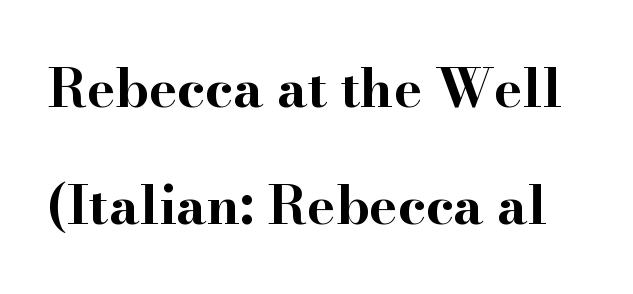
The image shows 53 px bold, wide serif type, upright; set loose line spacing (2.21x), normal letter spacing, not underlined; high stroke contrast and a small x-height.
